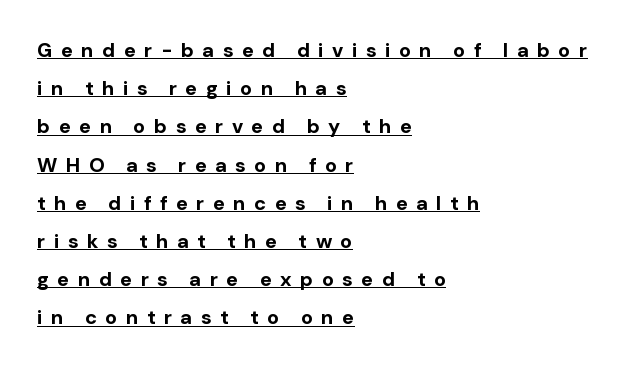
{"italic": "no", "bold": "yes", "underline": "yes", "align": "left", "line_spacing": "loose", "line_spacing_ratio": 1.91, "letter_spacing": "wide", "letter_spacing_em": 0.42, "glyph_px": 20}
